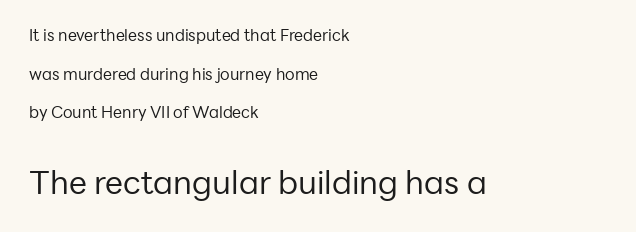
{"serif": "no", "italic": "no", "bold": "no", "weight": "regular", "width": "normal", "stroke_contrast": "low", "x_height": "medium", "monospaced": "no", "underline": "no", "align": "left", "line_spacing": "loose", "line_spacing_ratio": 2.41, "letter_spacing": "normal", "letter_spacing_em": 0.0, "larger_block": "second", "size_ratio": 2.0, "glyph_px": 32}
